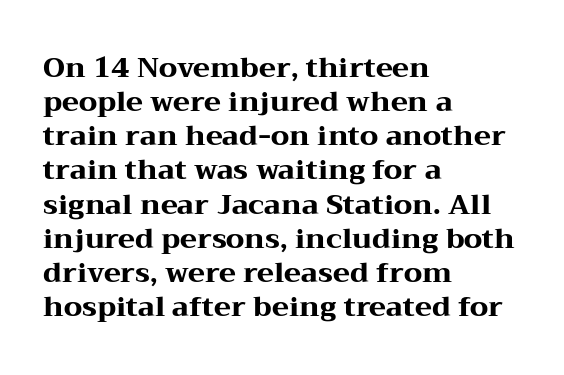
The image shows 28 px heavy, wide serif type, upright; set left-aligned, line spacing 1.22x, normal letter spacing, not underlined; medium stroke contrast and a medium x-height.
